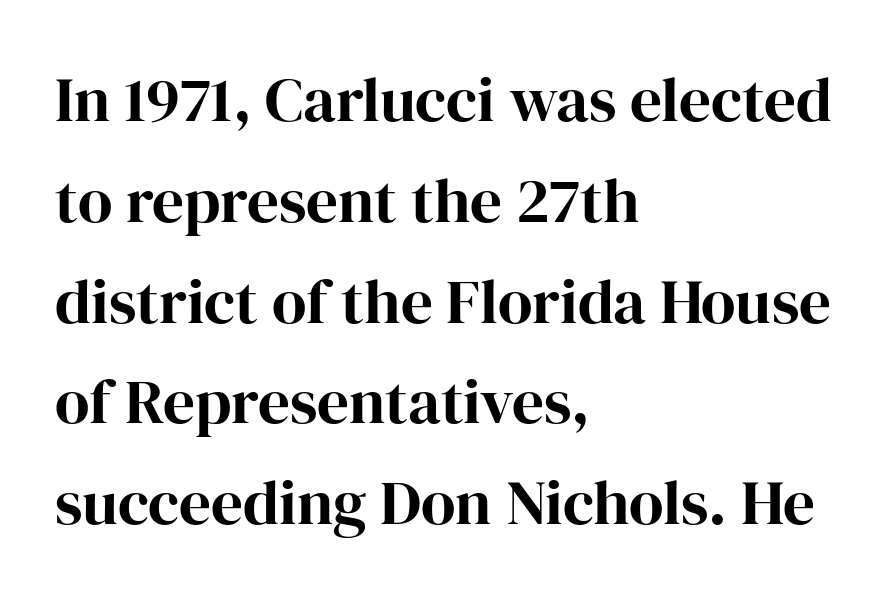
The image shows 63 px serif type, upright; set left-aligned, normal line spacing (1.6x), normal letter spacing, not underlined; high stroke contrast and a medium x-height.
